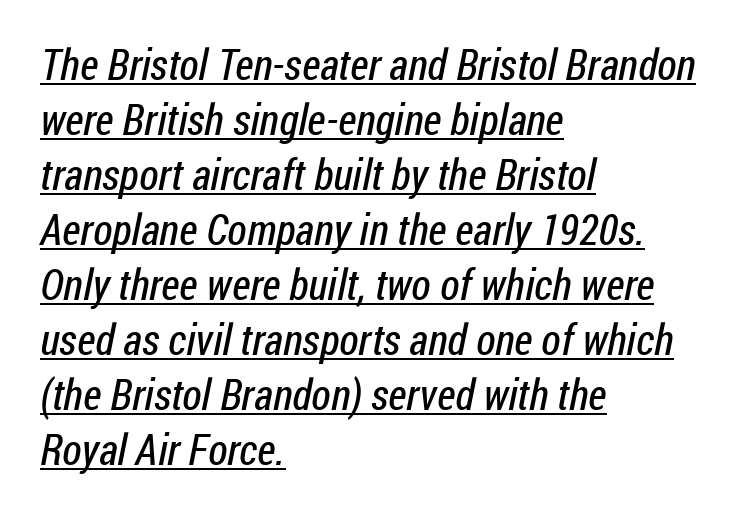
Q: Is the text bold? A: No.
Q: Is the typeface a serif or a sans-serif typeface? A: Sans-serif.
Q: Is the text underlined? A: Yes.
Q: How is the paragraph aligned? A: Left-aligned.
Q: Is the spacing between letters normal or unusually wide? A: Normal.
Q: Is the spacing between lines tight, normal or loose? A: Normal.
Q: Width (condensed, normal, or wide)? A: Condensed.
Q: Stroke contrast? A: Low.
Q: x-height? A: Medium.
Q: Monospaced? A: No.
